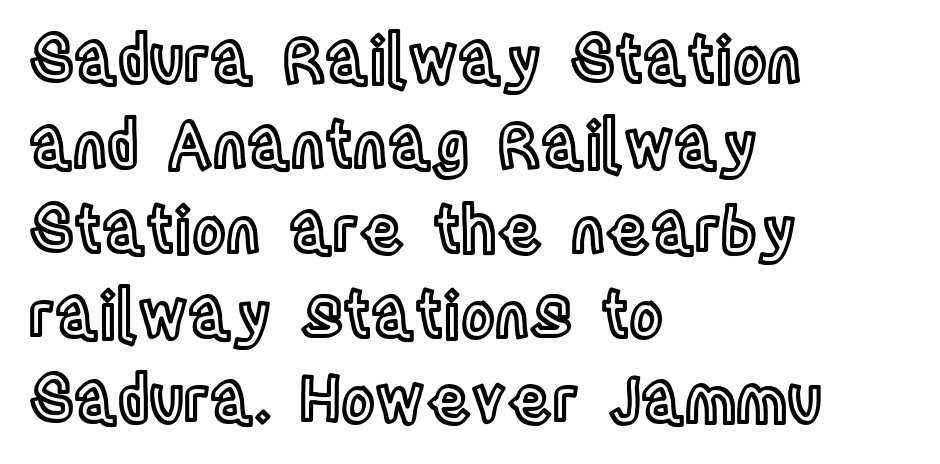
Q: Is the text italic (slanted)? A: No, it is upright.
Q: Is the text underlined? A: No.
Q: How is the paragraph aligned? A: Left-aligned.
Q: Is the spacing between letters normal or unusually wide? A: Normal.
Q: Is the spacing between lines tight, normal or loose? A: Normal.
Q: Width (condensed, normal, or wide)? A: Condensed.
Q: x-height? A: Large.
Q: Monospaced? A: No.
